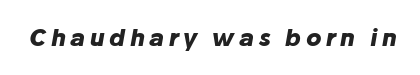
The letterforms stand isolated, each surrounded by extra space. The letters are slanted; this is an italic face. Plain, unruled lines of type. Is the type bold? Yes — the strokes are clearly thick and heavy.
